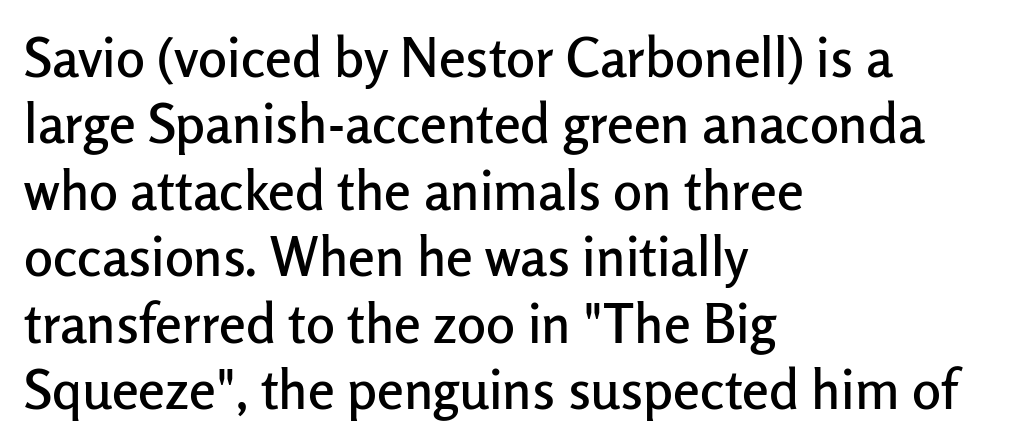
{"serif": "no", "italic": "no", "width": "normal", "stroke_contrast": "low", "x_height": "medium", "monospaced": "no", "underline": "no", "align": "left", "line_spacing_ratio": 1.23, "letter_spacing": "normal", "letter_spacing_em": 0.0, "glyph_px": 54}
